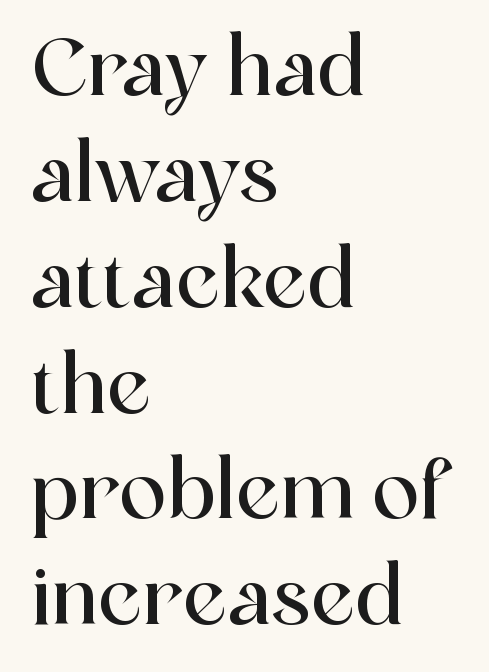
{"serif": "yes", "italic": "no", "width": "normal", "x_height": "medium", "monospaced": "no", "underline": "no", "align": "left", "line_spacing": "normal", "line_spacing_ratio": 1.34, "letter_spacing": "normal", "letter_spacing_em": 0.0, "glyph_px": 79}
